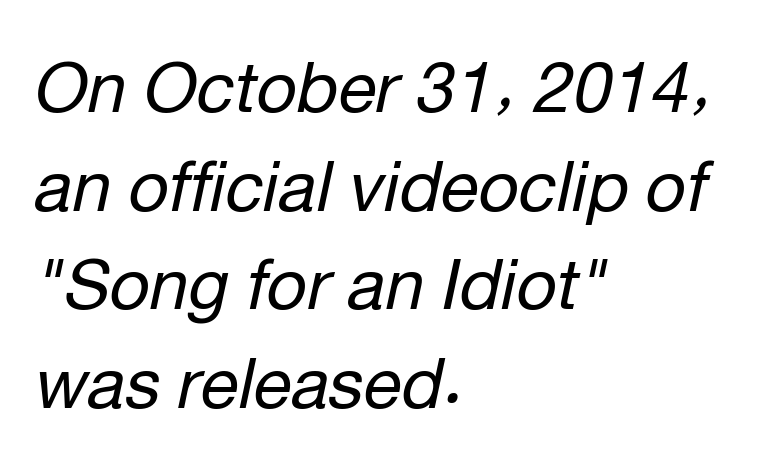
{"italic": "yes", "lean": "right", "slant_degrees": 12, "bold": "no", "weight": "regular", "width": "normal", "stroke_contrast": "low", "x_height": "medium", "monospaced": "no", "underline": "no", "align": "left", "line_spacing": "normal", "line_spacing_ratio": 1.41, "letter_spacing": "normal", "letter_spacing_em": 0.0, "glyph_px": 70}
